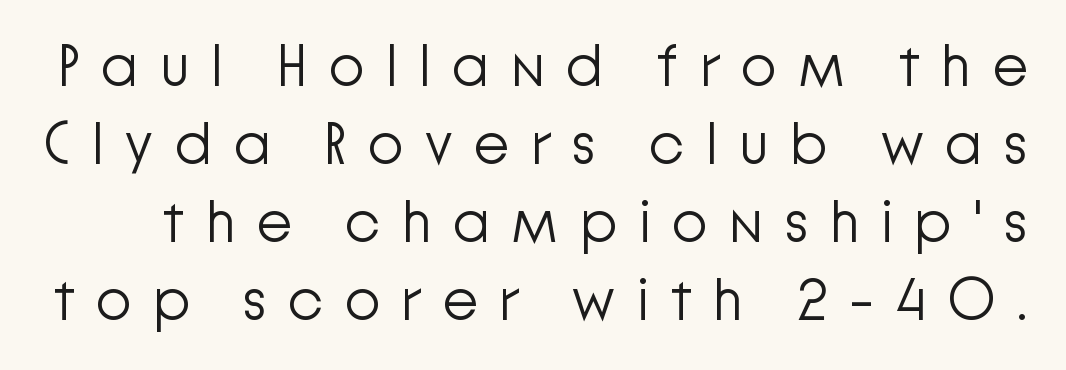
{"serif": "no", "italic": "no", "bold": "no", "weight": "light", "width": "normal", "stroke_contrast": "low", "x_height": "medium", "monospaced": "no", "underline": "no", "line_spacing": "normal", "line_spacing_ratio": 1.32, "letter_spacing": "wide", "letter_spacing_em": 0.34, "glyph_px": 59}
